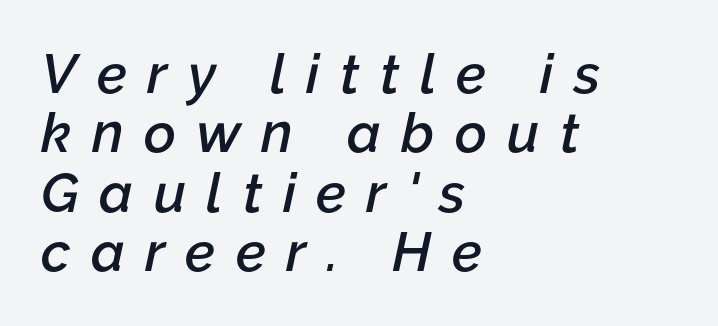
The image shows 55 px semibold type, italic (leaning right); set left-aligned, tight line spacing (1.08x), unusually wide letter spacing (+0.37 em), not underlined; low stroke contrast and a medium x-height.
